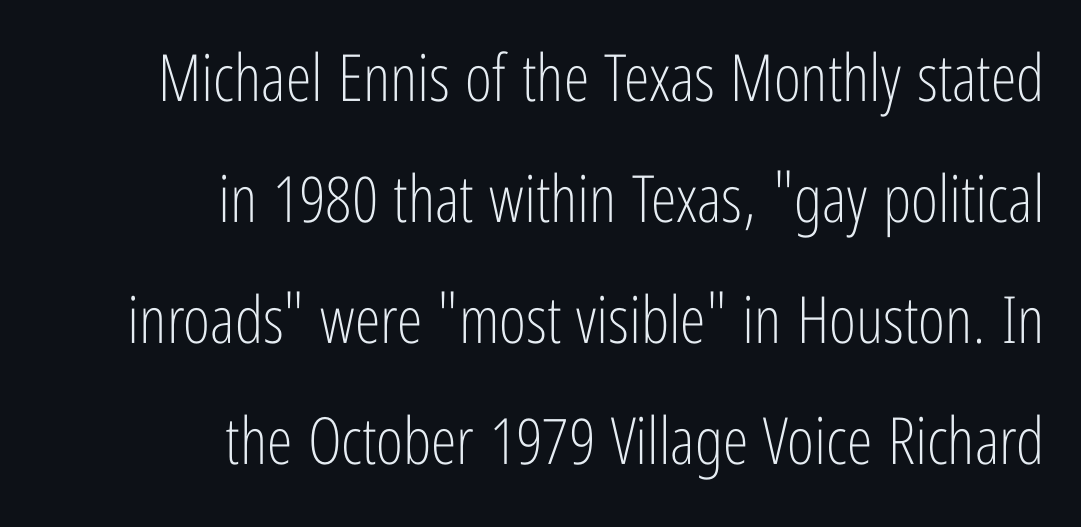
Q: Is the text bold? A: No.
Q: Is the text italic (slanted)? A: No, it is upright.
Q: Is the typeface a serif or a sans-serif typeface? A: Sans-serif.
Q: Is the text underlined? A: No.
Q: How is the paragraph aligned? A: Right-aligned.
Q: Is the spacing between letters normal or unusually wide? A: Normal.
Q: Width (condensed, normal, or wide)? A: Condensed.
Q: Stroke contrast? A: Low.
Q: x-height? A: Medium.
Q: Monospaced? A: No.
